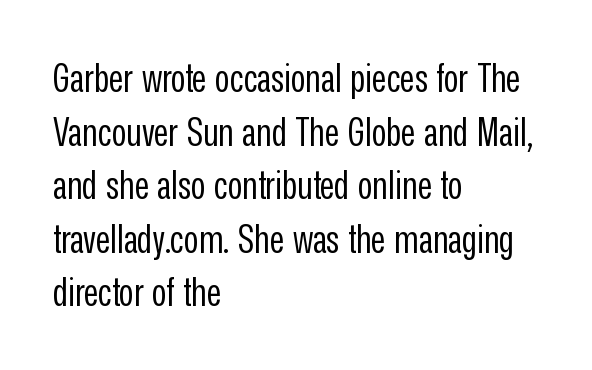
The image shows 40 px regular-weight, condensed sans-serif type, upright; set left-aligned, normal line spacing (1.34x), normal letter spacing, not underlined; low stroke contrast and a medium x-height.
